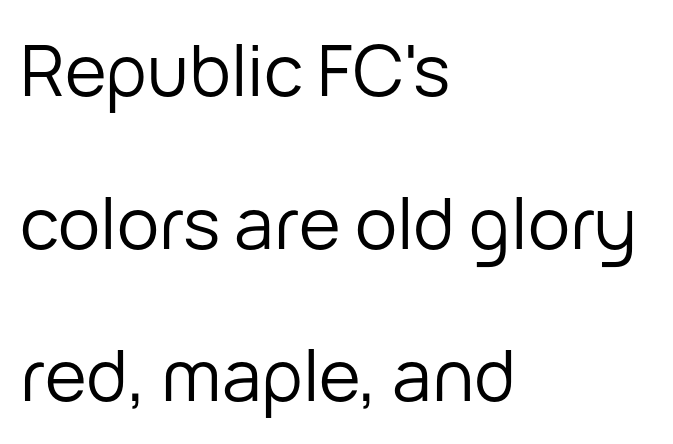
Q: Is the text bold? A: No.
Q: Is the text italic (slanted)? A: No, it is upright.
Q: Is the typeface a serif or a sans-serif typeface? A: Sans-serif.
Q: Is the text underlined? A: No.
Q: How is the paragraph aligned? A: Left-aligned.
Q: Is the spacing between letters normal or unusually wide? A: Normal.
Q: Is the spacing between lines tight, normal or loose? A: Loose.
Q: Width (condensed, normal, or wide)? A: Normal.
Q: Stroke contrast? A: Low.
Q: x-height? A: Medium.
Q: Monospaced? A: No.
